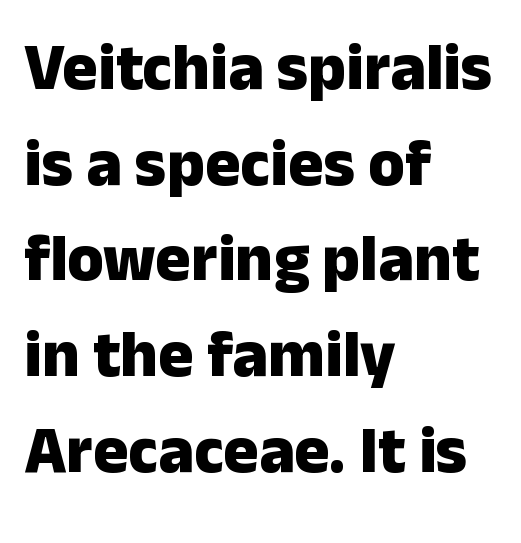
Has an underline been added? It has not. What stands out about the letter spacing? Nothing — it is the standard amount. The space between consecutive lines is moderate. The paragraph has a hard left edge and a soft right edge. The letters stand straight up with perfectly vertical stems.
